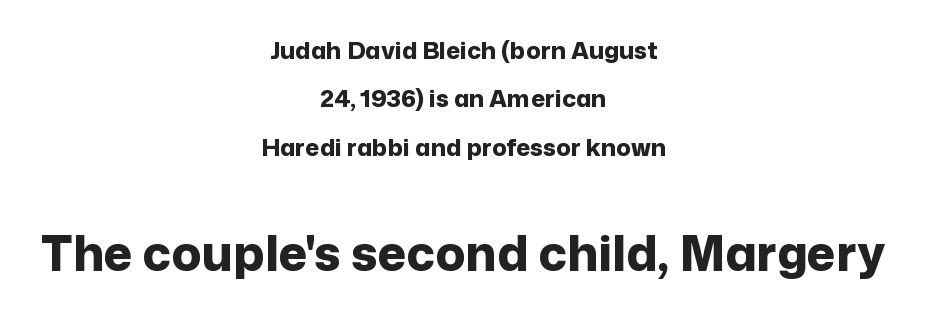
Q: Is the text bold? A: Yes.
Q: Is the text italic (slanted)? A: No, it is upright.
Q: Is the typeface a serif or a sans-serif typeface? A: Sans-serif.
Q: Is the text underlined? A: No.
Q: How is the paragraph aligned? A: Centered.
Q: Is the spacing between letters normal or unusually wide? A: Normal.
Q: Is the spacing between lines tight, normal or loose? A: Loose.
Q: Which block of text is set in a larger size, the first (top) or the second (bottom)? A: The second (bottom) one.
Q: Width (condensed, normal, or wide)? A: Normal.
Q: Stroke contrast? A: Low.
Q: x-height? A: Medium.
Q: Monospaced? A: No.
